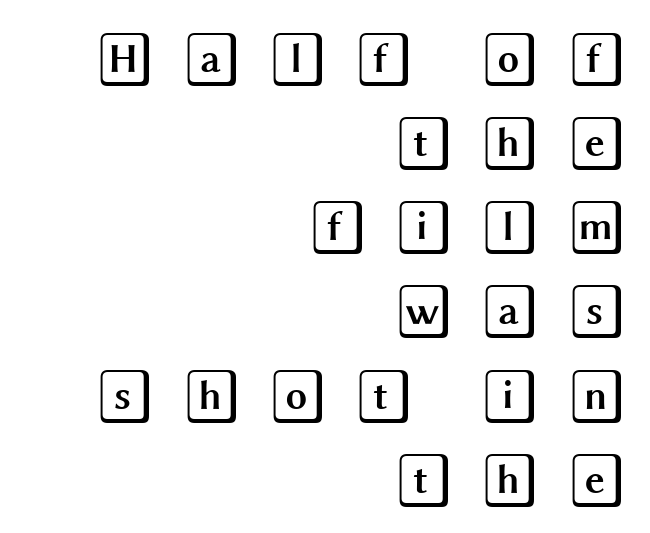
Bare-footed words on every line. Notice how the passage keeps a crisp vertical edge on the right only. If you measured baseline to baseline, you'd find a middling distance. You can tell it's not italic because the verticals are truly vertical. Letter spacing: wide.
